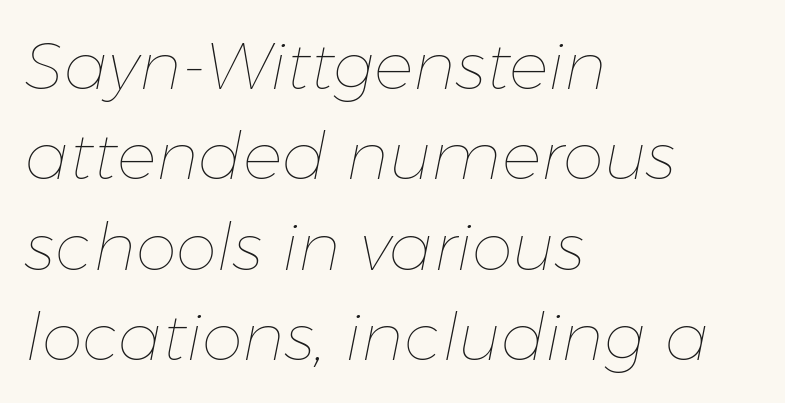
How would I describe the line gaps? Plain and ordinary. Typeset ragged right — the left edge is the straight one. Here the designer chose a conventional face with non-uniform glyph widths. Looking at the ascenders, they clearly lean. Plain, unruled lines of type.
